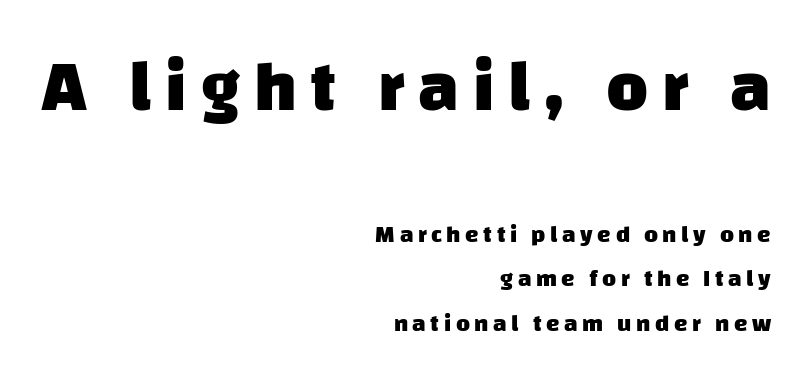
Q: Is the text bold? A: Yes.
Q: Is the typeface a serif or a sans-serif typeface? A: Sans-serif.
Q: Is the text underlined? A: No.
Q: How is the paragraph aligned? A: Right-aligned.
Q: Which block of text is set in a larger size, the first (top) or the second (bottom)? A: The first (top) one.
Q: Width (condensed, normal, or wide)? A: Normal.
Q: Stroke contrast? A: Low.
Q: x-height? A: Large.
Q: Monospaced? A: No.
